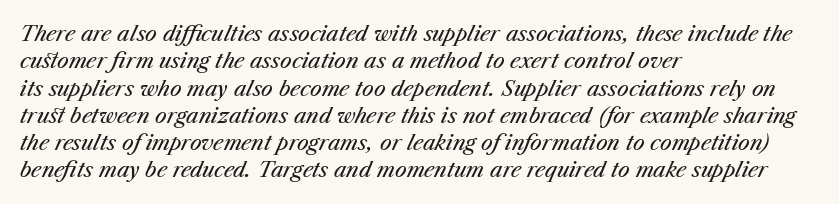
Q: Is the text bold? A: No.
Q: Is the text italic (slanted)? A: Yes, it leans right by about 23 degrees.
Q: Is the text underlined? A: No.
Q: How is the paragraph aligned? A: Left-aligned.
Q: Is the spacing between letters normal or unusually wide? A: Normal.
Q: Is the spacing between lines tight, normal or loose? A: Normal.
